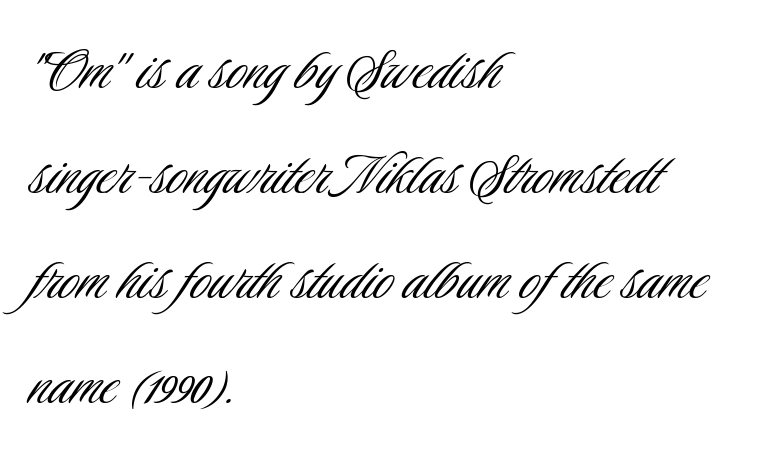
The space beneath each line is pristine and unruled. Character widths vary here, with narrow letters taking less room than wide ones. Stroke thickness stays within the range of a standard reading face or lighter. The rendering keeps characters at their native spacing. Reading down the block, your eye returns to a fixed left position each line.
